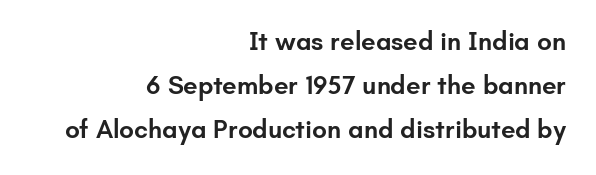
Q: Is the text bold? A: Semi-bold.
Q: Is the text italic (slanted)? A: No, it is upright.
Q: Is the text underlined? A: No.
Q: How is the paragraph aligned? A: Right-aligned.
Q: Is the spacing between letters normal or unusually wide? A: Normal.
Q: Is the spacing between lines tight, normal or loose? A: Normal.
